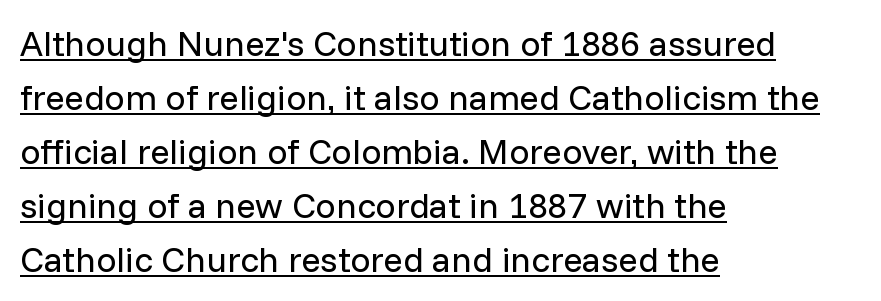
Q: Is the text bold? A: No.
Q: Is the text italic (slanted)? A: No, it is upright.
Q: Is the typeface a serif or a sans-serif typeface? A: Sans-serif.
Q: Is the text underlined? A: Yes.
Q: How is the paragraph aligned? A: Left-aligned.
Q: Is the spacing between letters normal or unusually wide? A: Normal.
Q: Is the spacing between lines tight, normal or loose? A: Normal.
Q: Width (condensed, normal, or wide)? A: Normal.
Q: Stroke contrast? A: Low.
Q: x-height? A: Medium.
Q: Monospaced? A: No.
